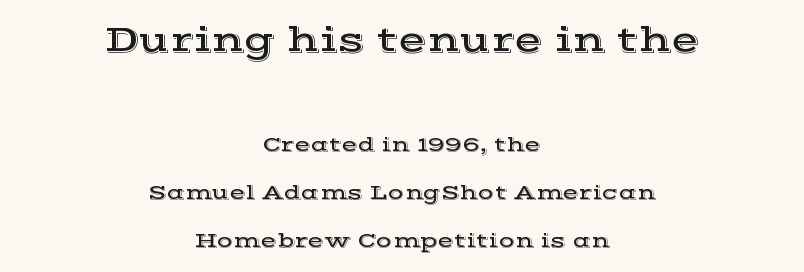
The image shows 37 px wide serif type, upright; set centered, loose line spacing (2.28x), normal letter spacing, not underlined; the first (top) block is 1.76x larger; a medium x-height.
